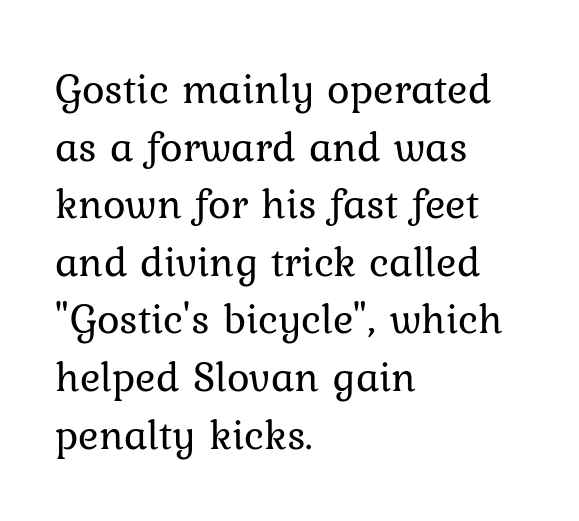
The image shows 43 px regular-weight type, upright; set left-aligned, normal line spacing (1.34x), normal letter spacing, not underlined; low stroke contrast and a medium x-height.
